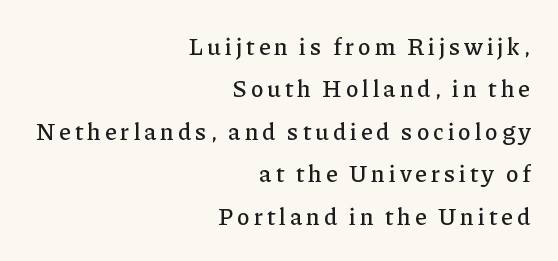
Only glyphs here, with clear space below each row. Right-aligned paragraph, ragged on the left. A typesetter would mark this as roman, not italic.
